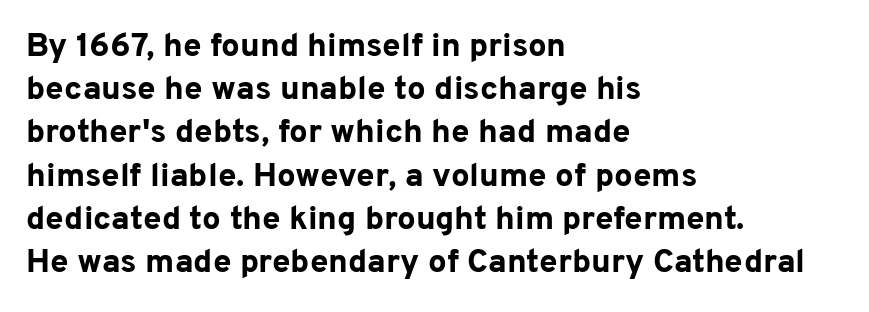
The image shows 33 px bold sans-serif type, upright; set left-aligned, normal line spacing (1.31x), normal letter spacing, not underlined; low stroke contrast and a medium x-height.
